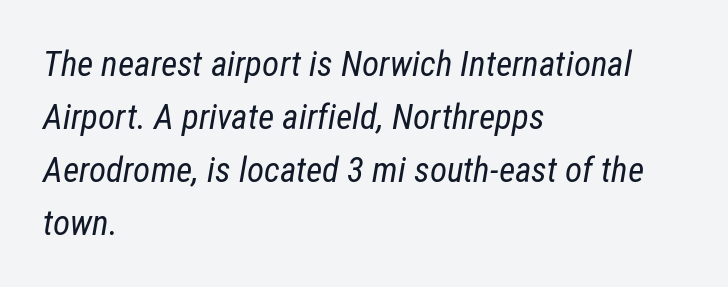
Q: Is the text bold? A: No.
Q: Is the text italic (slanted)? A: Yes, it leans right by about 12 degrees.
Q: Is the text underlined? A: No.
Q: How is the paragraph aligned? A: Left-aligned.
Q: Is the spacing between letters normal or unusually wide? A: Normal.
Q: Is the spacing between lines tight, normal or loose? A: Normal.
Q: Width (condensed, normal, or wide)? A: Condensed.
Q: Stroke contrast? A: Low.
Q: x-height? A: Medium.
Q: Monospaced? A: No.
